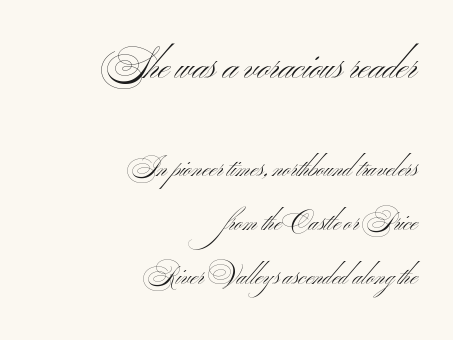
This rendering leaves character spacing at its baseline value. Does the leading feel generous? Absolutely, it's lavish. The earlier block is typeset at a bigger size than the later block. To sum up the face: it is a sans, with no serifs.
